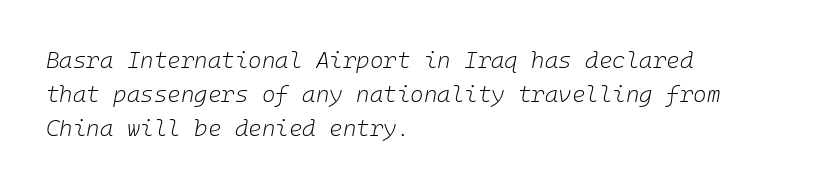
Q: Is the text bold? A: No.
Q: Is the text italic (slanted)? A: Yes, it leans right by about 10 degrees.
Q: Is the text underlined? A: No.
Q: How is the paragraph aligned? A: Left-aligned.
Q: Is the spacing between letters normal or unusually wide? A: Normal.
Q: Is the spacing between lines tight, normal or loose? A: Normal.
